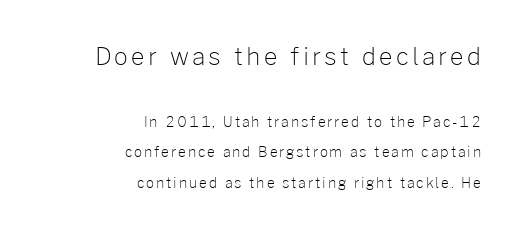
Q: Is the text bold? A: No.
Q: Is the text italic (slanted)? A: No, it is upright.
Q: Is the text underlined? A: No.
Q: How is the paragraph aligned? A: Right-aligned.
Q: Is the spacing between lines tight, normal or loose? A: Loose.
Q: Which block of text is set in a larger size, the first (top) or the second (bottom)? A: The first (top) one.
